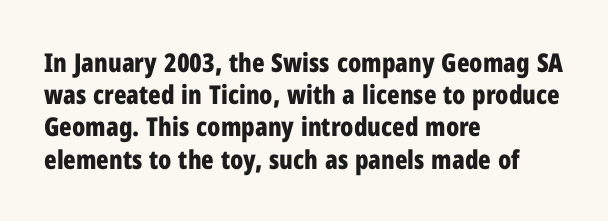
{"italic": "no", "bold": "yes", "underline": "no", "align": "left", "line_spacing_ratio": 1.24, "letter_spacing": "normal", "letter_spacing_em": 0.0, "glyph_px": 26}
